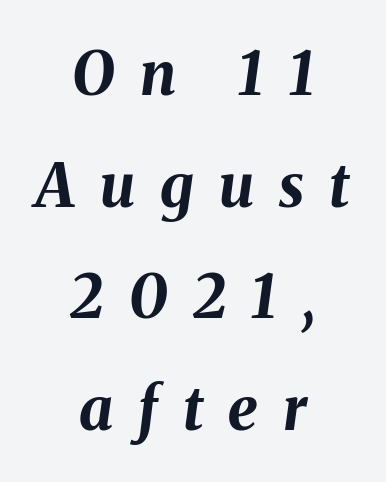
The rendering inserts visible extra space after every character. The lines in this sample share a center point and differ in where they start and stop. Would a proofreader flag this as italicized? Yes. The sample has been set heavy, in full bold. Do the characters align in a grid? No, the font is proportional.
